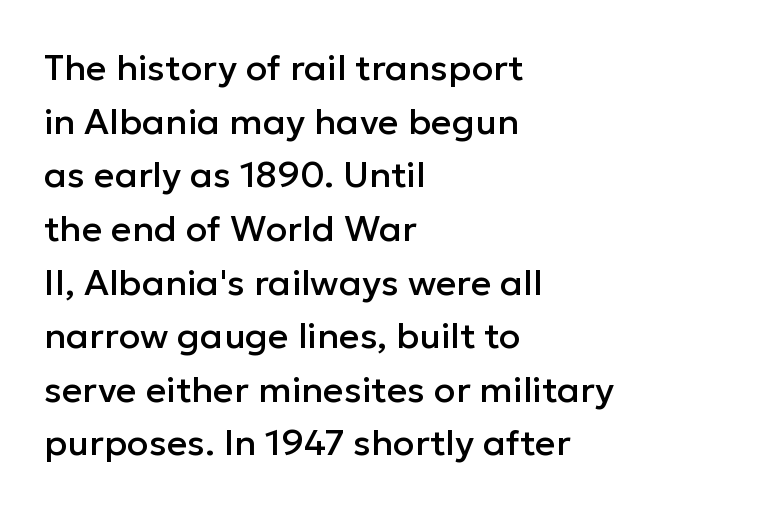
Q: Is the text italic (slanted)? A: No, it is upright.
Q: Is the typeface a serif or a sans-serif typeface? A: Sans-serif.
Q: Is the text underlined? A: No.
Q: How is the paragraph aligned? A: Left-aligned.
Q: Is the spacing between letters normal or unusually wide? A: Normal.
Q: Is the spacing between lines tight, normal or loose? A: Normal.
Q: Width (condensed, normal, or wide)? A: Normal.
Q: Stroke contrast? A: Low.
Q: x-height? A: Medium.
Q: Monospaced? A: No.
